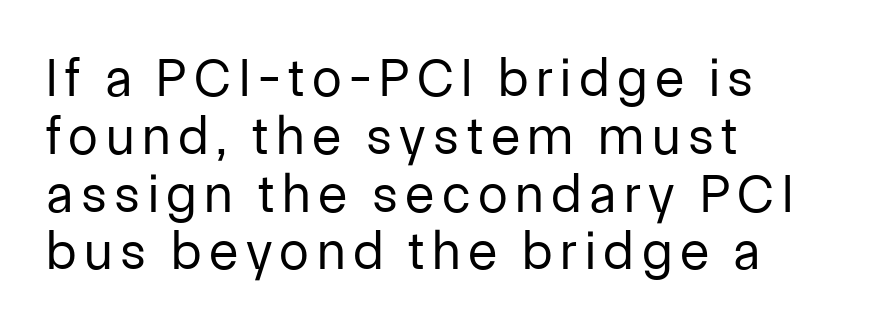
{"serif": "no", "italic": "no", "bold": "no", "weight": "regular", "width": "normal", "stroke_contrast": "low", "x_height": "medium", "monospaced": "no", "underline": "no", "align": "left", "line_spacing": "tight", "line_spacing_ratio": 1.07, "glyph_px": 54}
